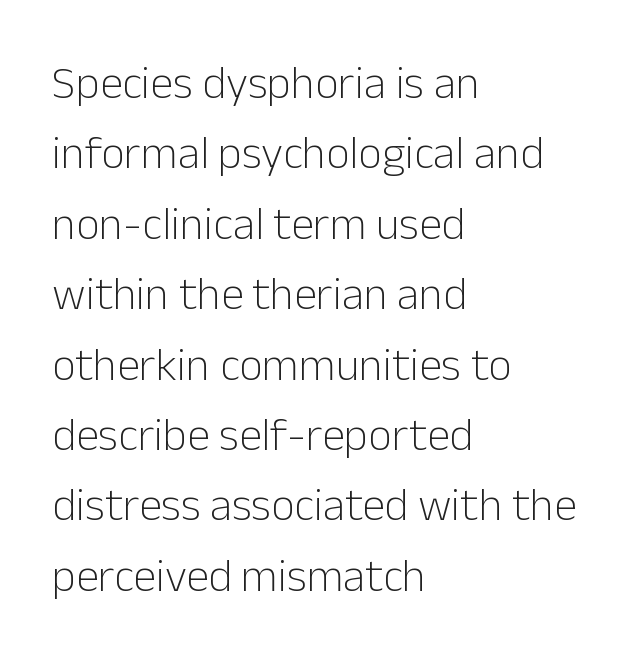
The image shows 46 px light sans-serif type, upright; set left-aligned, normal line spacing (1.53x), normal letter spacing, not underlined; low stroke contrast and a medium x-height.
